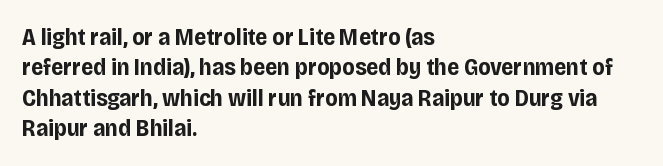
The glyphs are unaccompanied by any horizontal stroke below them. The leading is moderate, giving the passage an even texture. Left-aligned paragraph, ragged on the right. A full-strength bold gives these letters their thick strokes. This sample uses an upright cut, with every glyph sitting square on the baseline.
